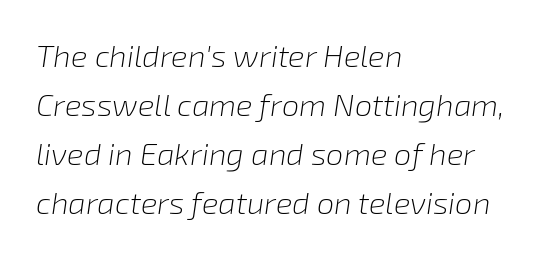
Q: Is the text bold? A: No.
Q: Is the text italic (slanted)? A: Yes, it leans right by about 8 degrees.
Q: Is the text underlined? A: No.
Q: How is the paragraph aligned? A: Left-aligned.
Q: Is the spacing between letters normal or unusually wide? A: Normal.
Q: Is the spacing between lines tight, normal or loose? A: Normal.
Q: Width (condensed, normal, or wide)? A: Normal.
Q: Stroke contrast? A: Low.
Q: x-height? A: Medium.
Q: Monospaced? A: No.
